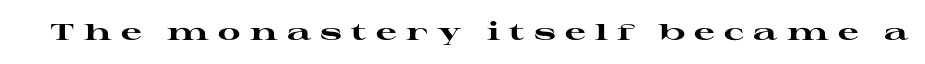
A bare baseline throughout the passage. What weight is shown? A full bold with thick strokes. The horizontal fit of the characters is loose and conspicuously gappy. Italic: no, the glyphs are upright roman.
